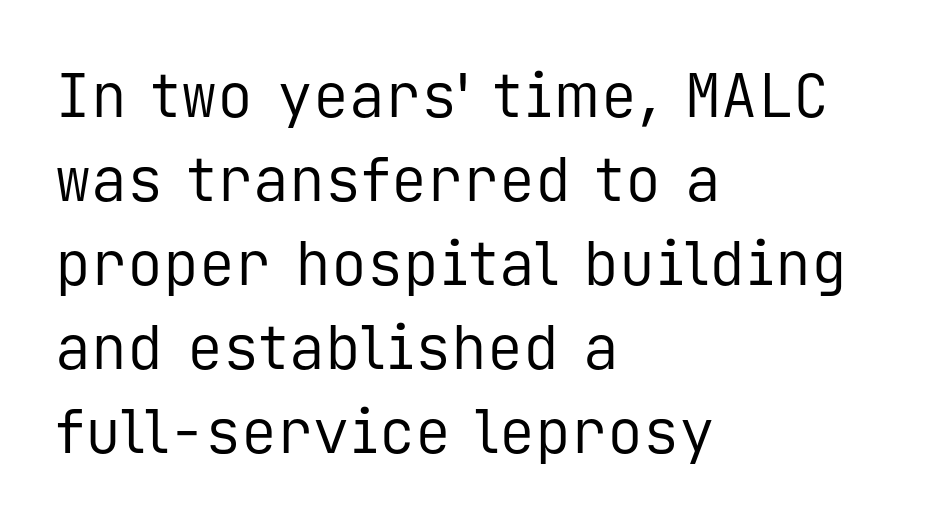
These lines stack with their left ends in a neat column. The rendering uses a moderate line-height, typical for paragraphs. Type style note: lacks serifs. The horizontal fit of the characters is conventional and even.
